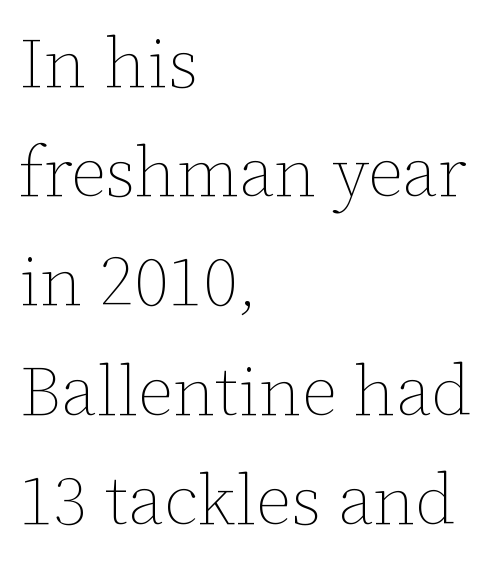
{"italic": "no", "bold": "no", "weight": "thin", "width": "normal", "stroke_contrast": "low", "x_height": "medium", "monospaced": "no", "underline": "no", "align": "left", "line_spacing": "normal", "line_spacing_ratio": 1.56, "letter_spacing": "normal", "letter_spacing_em": 0.0, "glyph_px": 70}
